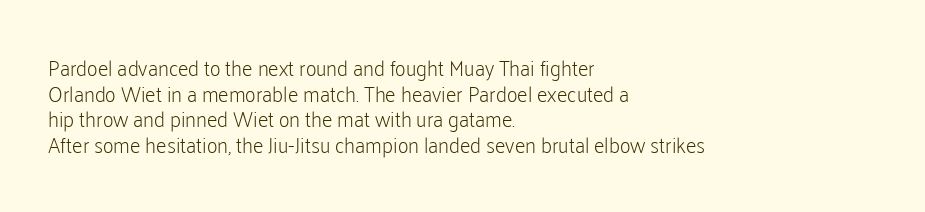
Does extra space separate the letters? No, they use regular spacing. The passage is arranged the way most books set body copy — flush left. The area under the type is left untouched. The face looks like a standard text weight, possibly lighter. Notice how the stems are strictly vertical — no italics here.
